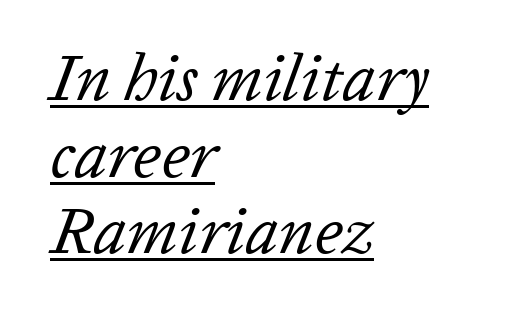
{"italic": "yes", "lean": "right", "slant_degrees": 20, "bold": "no", "weight": "regular", "width": "normal", "stroke_contrast": "low", "x_height": "medium", "monospaced": "no", "underline": "yes", "align": "left", "line_spacing_ratio": 1.16, "letter_spacing": "normal", "letter_spacing_em": 0.0, "glyph_px": 66}
